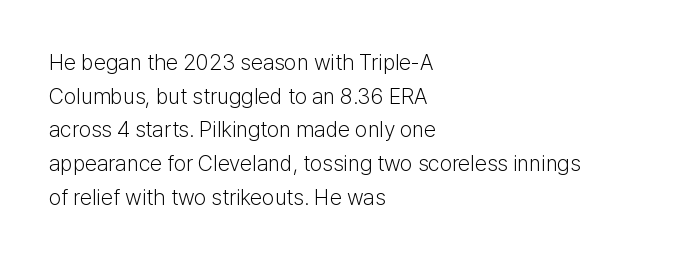
{"italic": "no", "bold": "no", "underline": "no", "align": "left", "line_spacing": "normal", "line_spacing_ratio": 1.53, "letter_spacing": "normal", "letter_spacing_em": 0.0, "glyph_px": 22}
